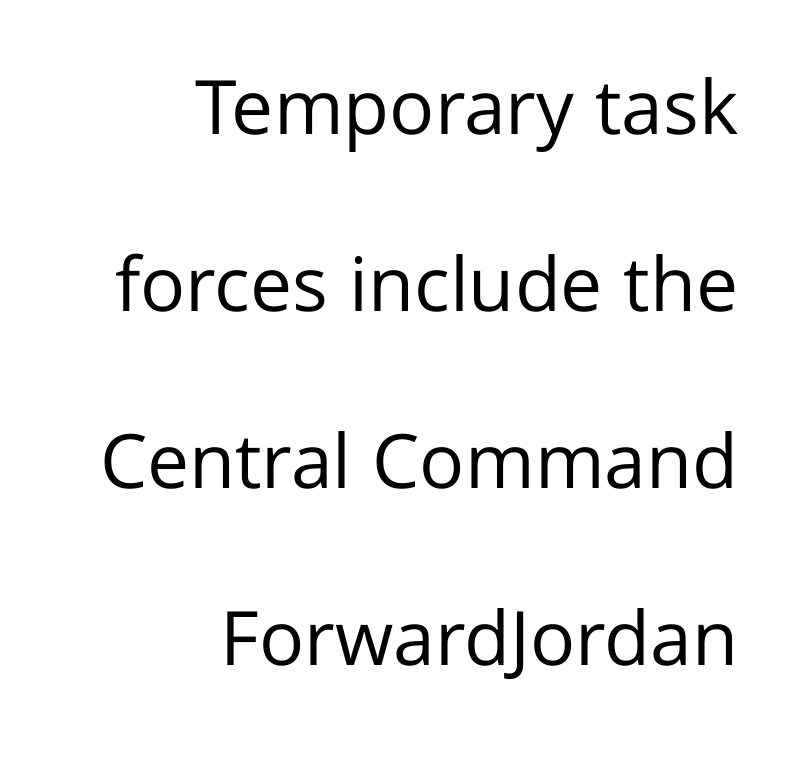
The image shows 75 px regular-weight sans-serif type, upright; set right-aligned, loose line spacing (2.36x), normal letter spacing, not underlined; low stroke contrast and a medium x-height.
